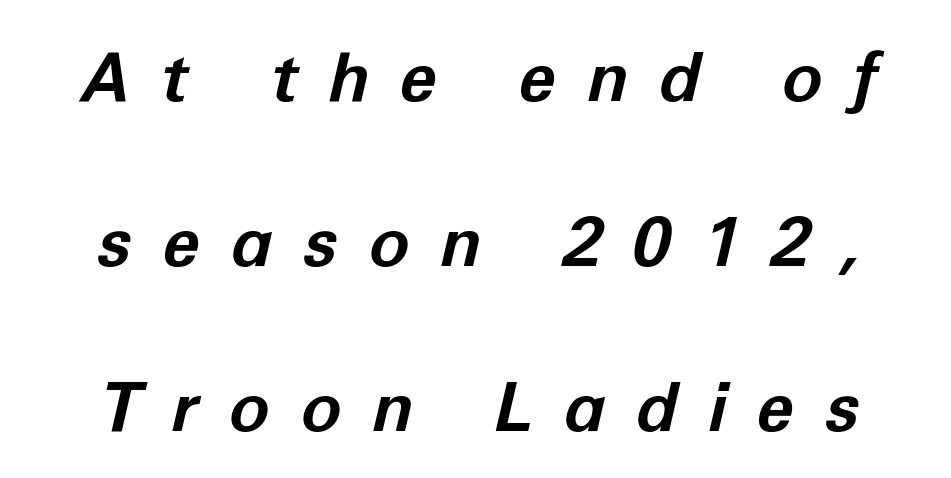
The image shows 68 px bold type, italic (leaning right); set loose line spacing (2.43x), unusually wide letter spacing (+0.45 em), not underlined; low stroke contrast and a medium x-height.
